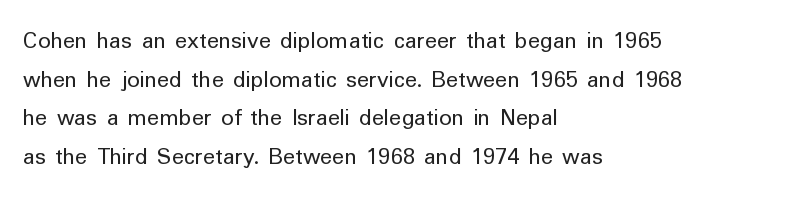
{"italic": "no", "bold": "no", "underline": "no", "align": "left", "line_spacing": "normal", "line_spacing_ratio": 1.55, "letter_spacing": "normal", "letter_spacing_em": 0.0, "glyph_px": 25}
